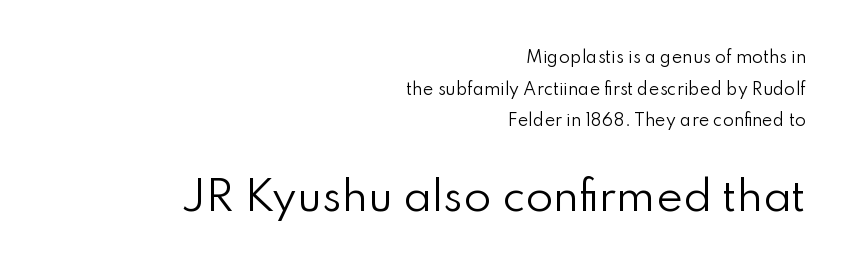
{"serif": "no", "italic": "no", "bold": "no", "weight": "regular", "width": "normal", "stroke_contrast": "low", "x_height": "small", "monospaced": "no", "underline": "no", "align": "right", "line_spacing": "loose", "line_spacing_ratio": 1.98, "letter_spacing": "normal", "letter_spacing_em": 0.0, "larger_block": "second", "size_ratio": 2.5, "glyph_px": 40}
